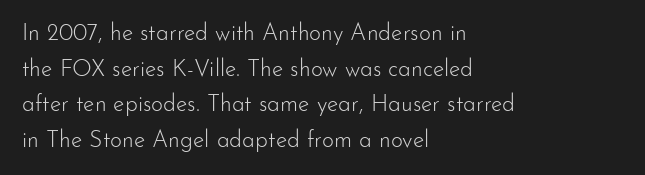
The image shows 23 px text type, upright; set left-aligned, normal line spacing (1.55x), normal letter spacing, not underlined.
